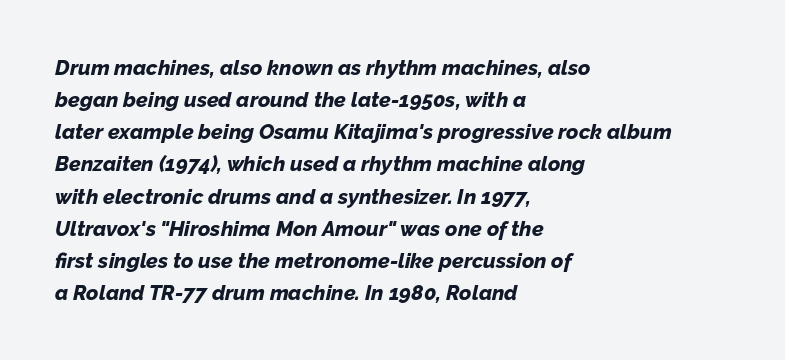
Q: Is the text bold? A: Yes.
Q: Is the text italic (slanted)? A: Yes, it leans right by about 12 degrees.
Q: Is the text underlined? A: No.
Q: How is the paragraph aligned? A: Left-aligned.
Q: Is the spacing between letters normal or unusually wide? A: Normal.
Q: Is the spacing between lines tight, normal or loose? A: Normal.
